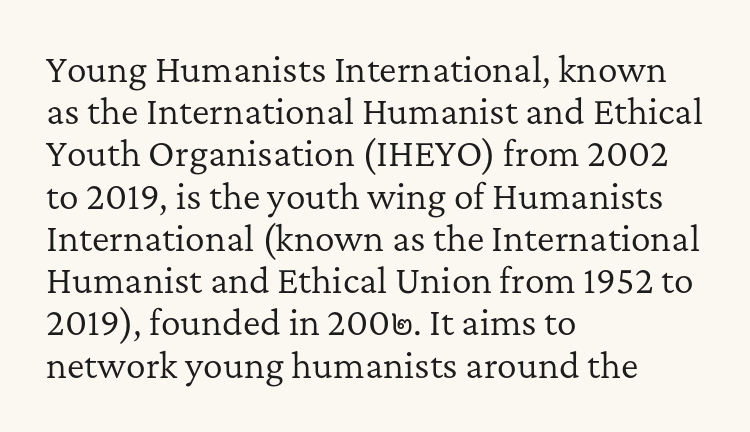
Q: Is the text bold? A: No.
Q: Is the text italic (slanted)? A: No, it is upright.
Q: Is the typeface a serif or a sans-serif typeface? A: Serif.
Q: Is the text underlined? A: No.
Q: How is the paragraph aligned? A: Left-aligned.
Q: Is the spacing between letters normal or unusually wide? A: Normal.
Q: Is the spacing between lines tight, normal or loose? A: Normal.
Q: Width (condensed, normal, or wide)? A: Normal.
Q: Stroke contrast? A: Low.
Q: x-height? A: Medium.
Q: Monospaced? A: No.
